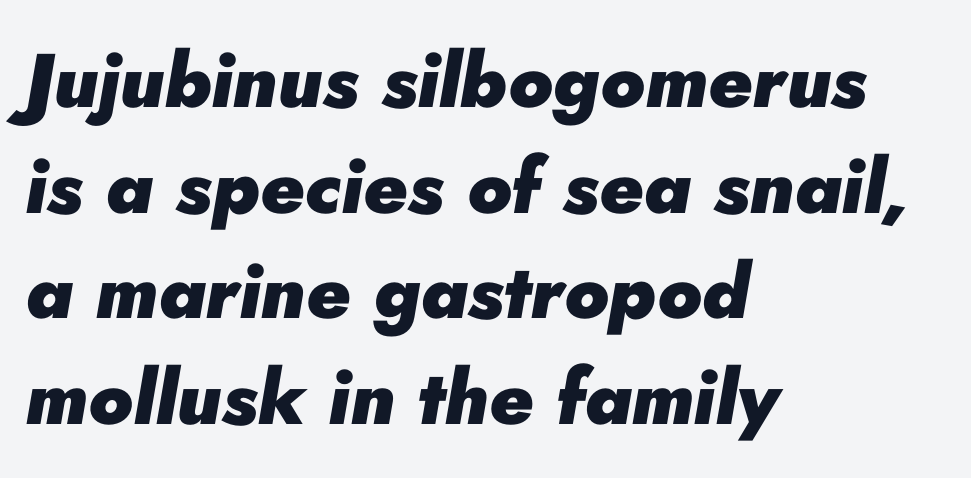
Decoration check: the copy has no underline. Do the characters align in a grid? No, the font is proportional. Each new line begins a customary step beneath the previous one. Compared with a centered layout, this one pins lines to the left instead.
